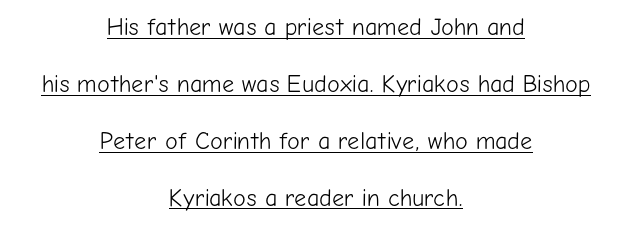
The image shows 24 px text type, upright; set centered, loose line spacing (2.37x), normal letter spacing, underlined.
